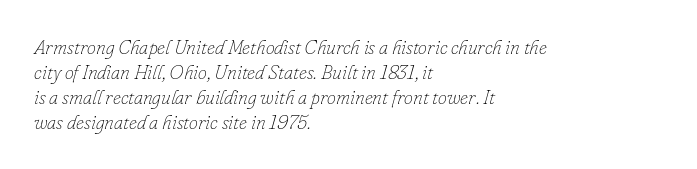
The rendering uses a moderate line-height, typical for paragraphs. No extra ink here — the face is not bold. Type without underlining. The text block is weighted toward the left margin, trailing off unevenly rightward. Between one letter and the next there's only the usual sliver of space.
